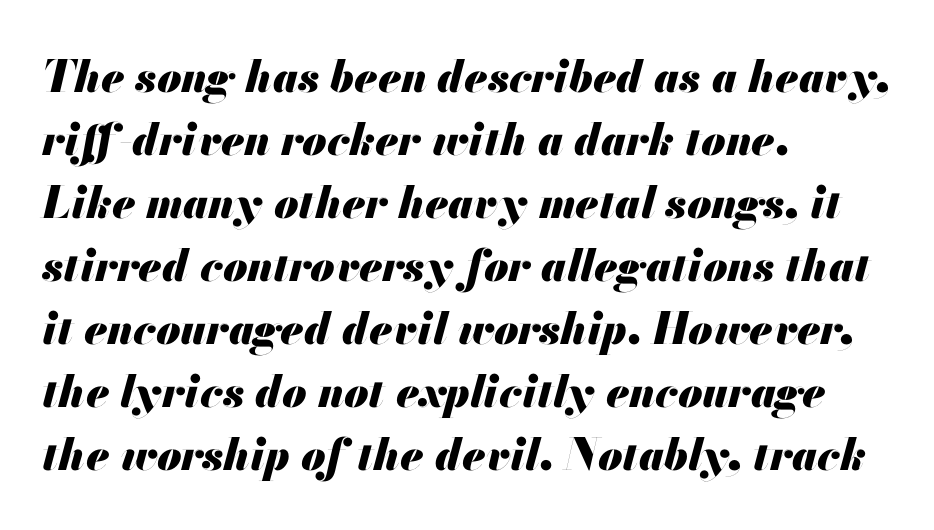
{"italic": "yes", "lean": "right", "slant_degrees": 13, "bold": "yes", "weight": "heavy", "width": "normal", "stroke_contrast": "medium", "x_height": "small", "monospaced": "no", "underline": "no", "align": "left", "line_spacing": "normal", "line_spacing_ratio": 1.43, "letter_spacing": "normal", "letter_spacing_em": 0.0, "glyph_px": 44}
